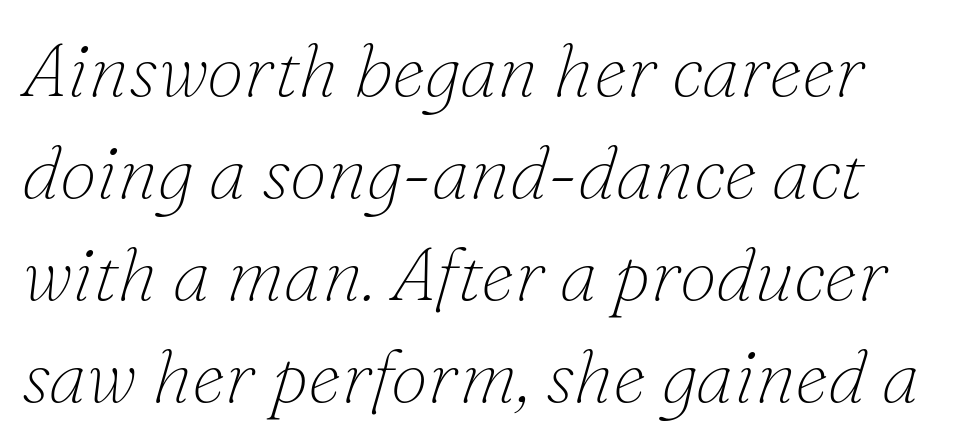
The image shows 75 px thin serif type, italic (leaning right); set normal line spacing (1.36x), normal letter spacing, not underlined; low stroke contrast and a small x-height.
